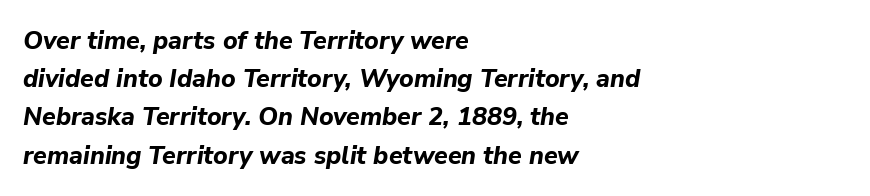
You can tell it's italic because the verticals aren't actually vertical. The gaps between neighbouring characters are ordinary and unremarkable. Casual observation: everything's shoved over to the left. Nobody drew a line under any word here.
